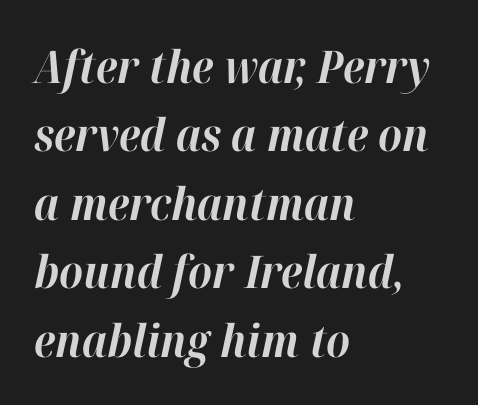
The image shows 45 px bold type, italic (leaning right); set left-aligned, normal line spacing (1.52x), normal letter spacing, not underlined; high stroke contrast and a medium x-height.
